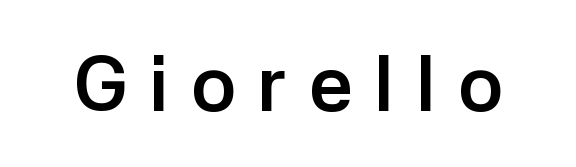
The image shows 77 px semibold sans-serif type, upright; set unusually wide letter spacing (+0.28 em), not underlined; low stroke contrast and a medium x-height.
